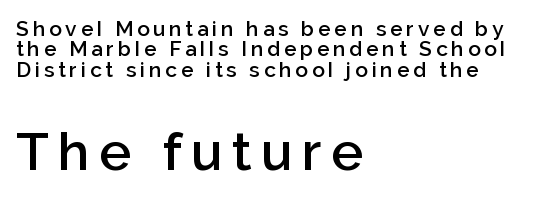
{"serif": "no", "italic": "no", "bold": "semi", "weight": "semibold", "width": "normal", "stroke_contrast": "low", "x_height": "medium", "monospaced": "no", "underline": "no", "align": "left", "line_spacing": "tight", "line_spacing_ratio": 0.97, "larger_block": "second", "size_ratio": 2.52, "glyph_px": 53}
